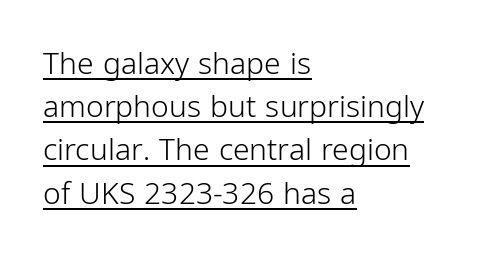
Q: Is the text bold? A: No.
Q: Is the text italic (slanted)? A: No, it is upright.
Q: Is the typeface a serif or a sans-serif typeface? A: Sans-serif.
Q: Is the text underlined? A: Yes.
Q: How is the paragraph aligned? A: Left-aligned.
Q: Is the spacing between letters normal or unusually wide? A: Normal.
Q: Is the spacing between lines tight, normal or loose? A: Normal.
Q: Width (condensed, normal, or wide)? A: Condensed.
Q: Stroke contrast? A: Low.
Q: x-height? A: Medium.
Q: Monospaced? A: No.
